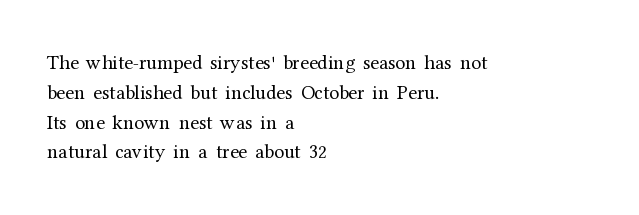
Rule under the text: the space is simply empty. Upright lettering throughout. This rendering leaves character spacing at its baseline value. If you drew a ruler down the left edge, every line would touch it. Is there much room between lines? A standard amount, neither cramped nor airy. This reads as an unemphasized weight, regular at the heaviest.
